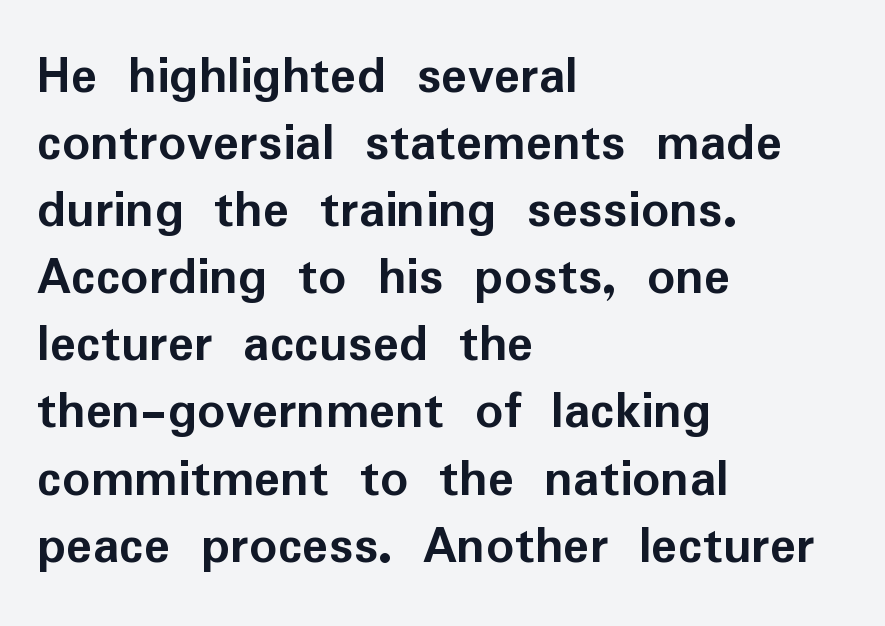
{"serif": "no", "italic": "no", "bold": "yes", "weight": "semibold", "width": "normal", "stroke_contrast": "low", "x_height": "medium", "monospaced": "no", "underline": "no", "align": "left", "line_spacing_ratio": 1.22, "letter_spacing": "normal", "letter_spacing_em": 0.0, "glyph_px": 55}
